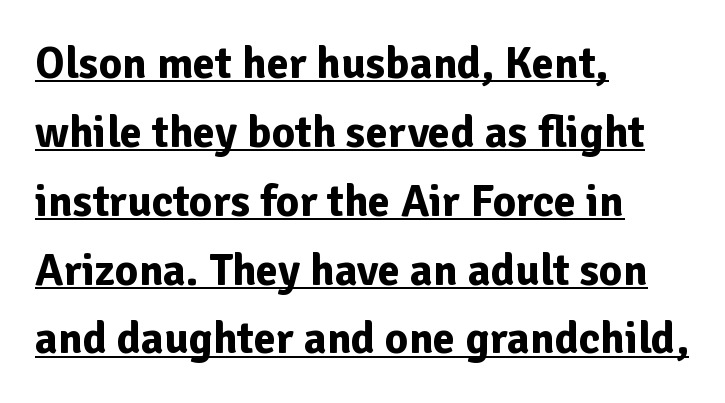
{"serif": "no", "italic": "no", "bold": "yes", "weight": "bold", "width": "normal", "stroke_contrast": "low", "x_height": "medium", "monospaced": "no", "underline": "yes", "align": "left", "line_spacing": "normal", "line_spacing_ratio": 1.53, "letter_spacing": "normal", "letter_spacing_em": 0.0, "glyph_px": 45}
